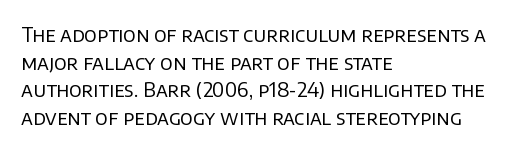
Q: Is the text bold? A: No.
Q: Is the text italic (slanted)? A: No, it is upright.
Q: Is the text underlined? A: No.
Q: How is the paragraph aligned? A: Left-aligned.
Q: Is the spacing between letters normal or unusually wide? A: Normal.
Q: Is the spacing between lines tight, normal or loose? A: Normal.
